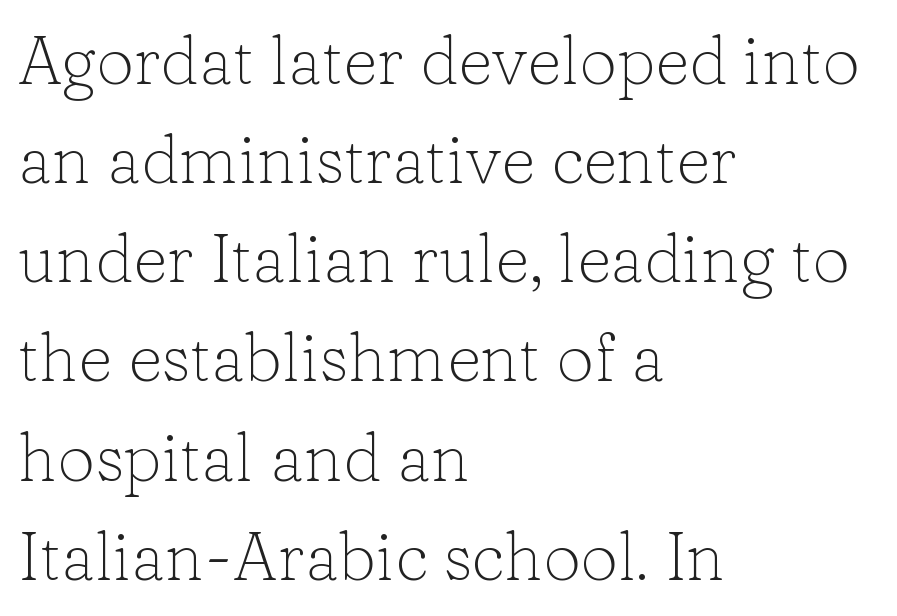
Q: Is the text bold? A: No.
Q: Is the text italic (slanted)? A: No, it is upright.
Q: Is the typeface a serif or a sans-serif typeface? A: Serif.
Q: Is the text underlined? A: No.
Q: How is the paragraph aligned? A: Left-aligned.
Q: Is the spacing between letters normal or unusually wide? A: Normal.
Q: Is the spacing between lines tight, normal or loose? A: Normal.
Q: Width (condensed, normal, or wide)? A: Normal.
Q: Stroke contrast? A: Low.
Q: x-height? A: Medium.
Q: Monospaced? A: No.
